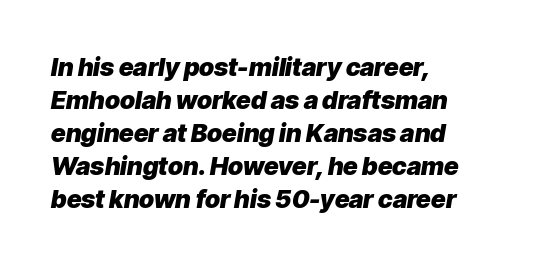
{"italic": "yes", "lean": "right", "slant_degrees": 9, "bold": "yes", "underline": "no", "align": "left", "line_spacing": "normal", "line_spacing_ratio": 1.32, "letter_spacing": "normal", "letter_spacing_em": 0.0, "glyph_px": 25}
